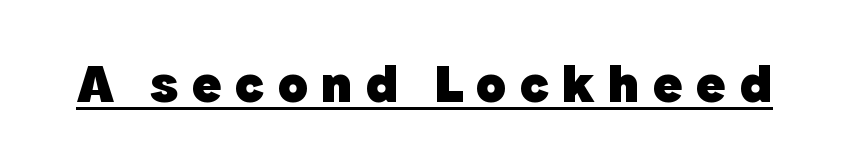
{"serif": "no", "italic": "no", "bold": "yes", "weight": "heavy", "width": "normal", "x_height": "medium", "monospaced": "no", "underline": "yes", "letter_spacing": "wide", "letter_spacing_em": 0.24, "glyph_px": 55}
